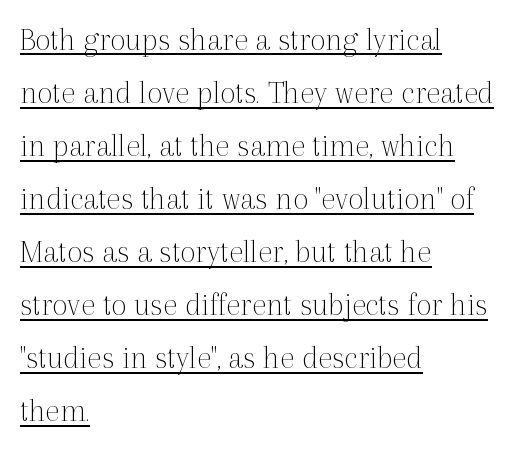
Q: Is the text bold? A: No.
Q: Is the text italic (slanted)? A: No, it is upright.
Q: Is the typeface a serif or a sans-serif typeface? A: Serif.
Q: Is the text underlined? A: Yes.
Q: How is the paragraph aligned? A: Left-aligned.
Q: Is the spacing between letters normal or unusually wide? A: Normal.
Q: Is the spacing between lines tight, normal or loose? A: Normal.
Q: Width (condensed, normal, or wide)? A: Normal.
Q: x-height? A: Medium.
Q: Monospaced? A: No.
